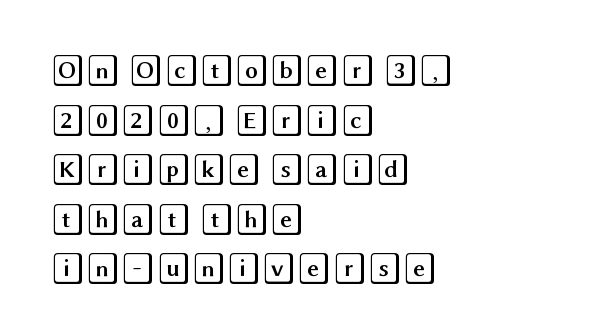
{"italic": "no", "width": "wide", "x_height": "large", "underline": "no", "align": "left", "line_spacing": "normal", "line_spacing_ratio": 1.55, "letter_spacing": "normal", "letter_spacing_em": 0.0, "glyph_px": 32}
